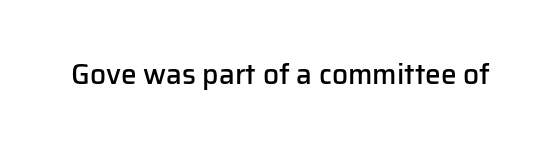
The image shows 28 px semibold sans-serif type, upright; set normal letter spacing, not underlined; low stroke contrast and a medium x-height.
